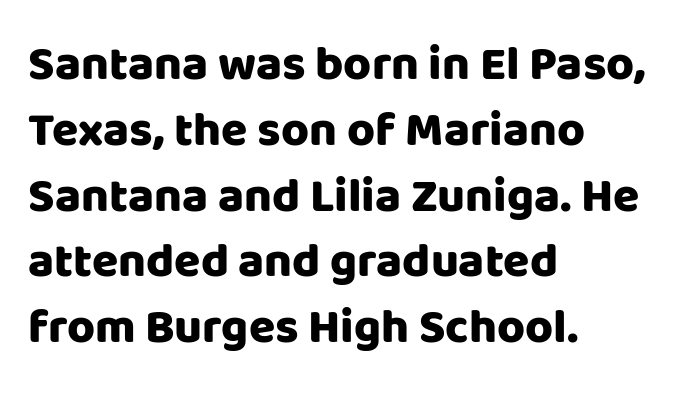
The image shows 48 px heavy sans-serif type, upright; set left-aligned, normal line spacing (1.37x), normal letter spacing, not underlined; low stroke contrast and a large x-height.
